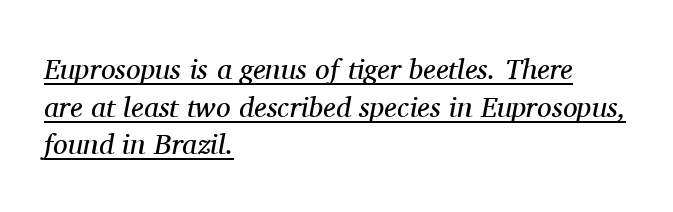
Q: Is the text bold? A: No.
Q: Is the text italic (slanted)? A: Yes, it leans right by about 11 degrees.
Q: Is the typeface a serif or a sans-serif typeface? A: Serif.
Q: Is the text underlined? A: Yes.
Q: How is the paragraph aligned? A: Left-aligned.
Q: Is the spacing between letters normal or unusually wide? A: Normal.
Q: Is the spacing between lines tight, normal or loose? A: Normal.
Q: Width (condensed, normal, or wide)? A: Normal.
Q: Stroke contrast? A: Medium.
Q: x-height? A: Medium.
Q: Monospaced? A: No.
